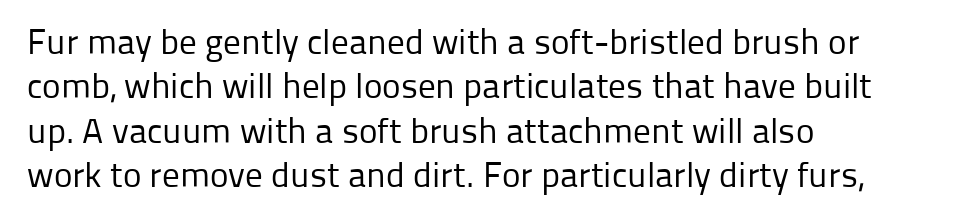
Here the designer chose a conventional face with non-uniform glyph widths. Letters rest on an invisible, unmarked baseline. Words appear dense and cohesive because spacing is normal. The glyphs in this specimen are sans serif.
